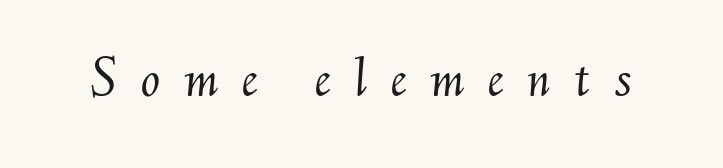
Q: Is the text bold? A: No.
Q: Is the text italic (slanted)? A: Yes, it leans right by about 6 degrees.
Q: Is the text underlined? A: No.
Q: Is the spacing between letters normal or unusually wide? A: Unusually wide.
Q: Width (condensed, normal, or wide)? A: Normal.
Q: Stroke contrast? A: Medium.
Q: x-height? A: Small.
Q: Monospaced? A: No.
